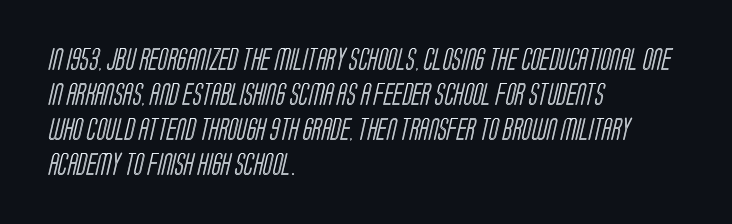
Layout note: lines flush left. Descenders are the only things crossing below the line. The vertical gap from one line to the next is medium. Caption: standard tracking, unaltered.
